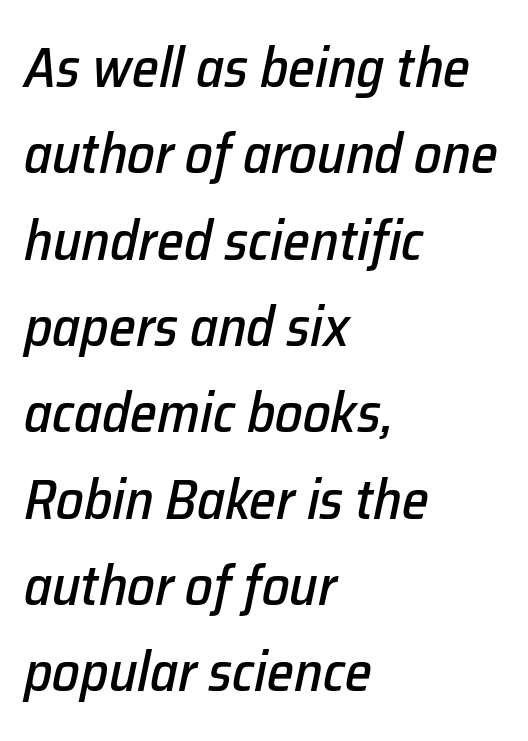
Q: Is the text italic (slanted)? A: Yes, it leans right by about 12 degrees.
Q: Is the text underlined? A: No.
Q: How is the paragraph aligned? A: Left-aligned.
Q: Is the spacing between letters normal or unusually wide? A: Normal.
Q: Is the spacing between lines tight, normal or loose? A: Normal.
Q: Width (condensed, normal, or wide)? A: Normal.
Q: Stroke contrast? A: Low.
Q: x-height? A: Medium.
Q: Monospaced? A: No.
